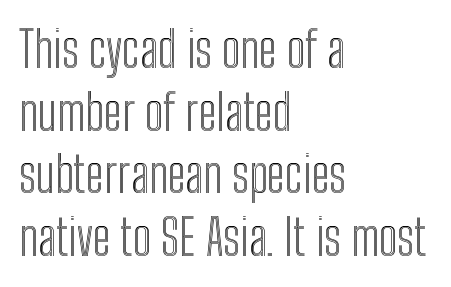
Q: Is the text italic (slanted)? A: No, it is upright.
Q: Is the text underlined? A: No.
Q: How is the paragraph aligned? A: Left-aligned.
Q: Is the spacing between letters normal or unusually wide? A: Normal.
Q: Is the spacing between lines tight, normal or loose? A: Normal.
Q: Width (condensed, normal, or wide)? A: Condensed.
Q: x-height? A: Medium.
Q: Monospaced? A: No.
